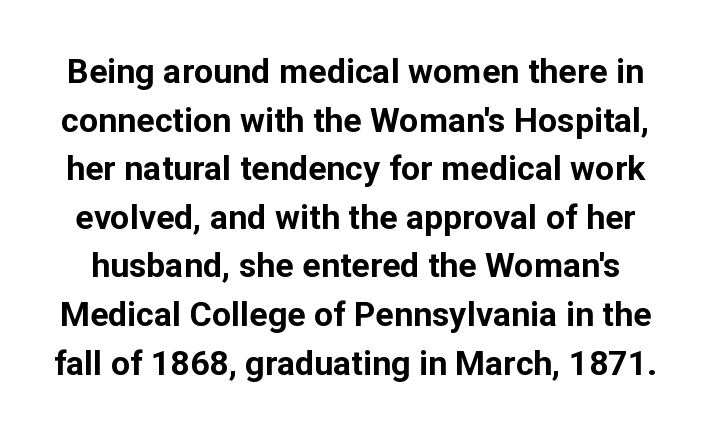
{"serif": "no", "italic": "no", "bold": "yes", "weight": "bold", "width": "normal", "stroke_contrast": "low", "x_height": "medium", "monospaced": "no", "underline": "no", "line_spacing": "normal", "line_spacing_ratio": 1.43, "letter_spacing": "normal", "letter_spacing_em": 0.0, "glyph_px": 34}
